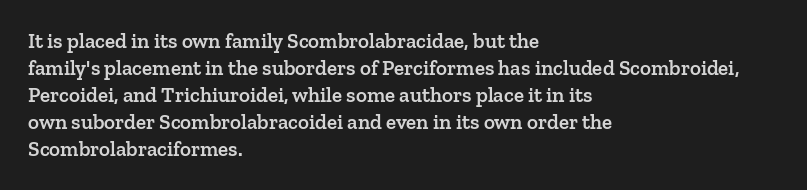
The image shows 21 px text type, upright; set left-aligned, normal line spacing (1.28x), normal letter spacing, not underlined.
